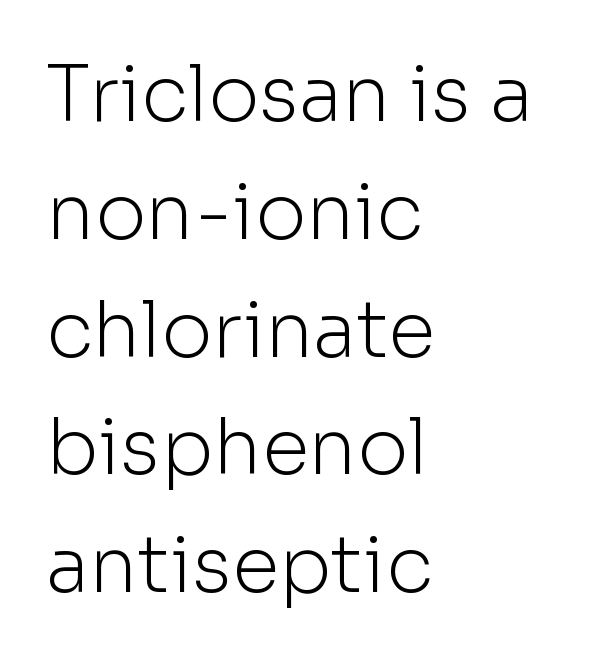
{"serif": "no", "italic": "no", "bold": "no", "weight": "light", "width": "normal", "stroke_contrast": "low", "x_height": "medium", "monospaced": "no", "underline": "no", "align": "left", "line_spacing": "normal", "line_spacing_ratio": 1.53, "letter_spacing": "normal", "letter_spacing_em": 0.0, "glyph_px": 77}
